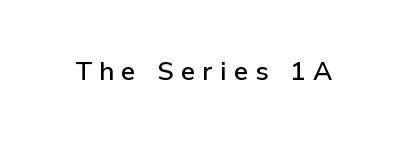
The image shows 26 px text type, upright; set unusually wide letter spacing (+0.28 em), not underlined.
